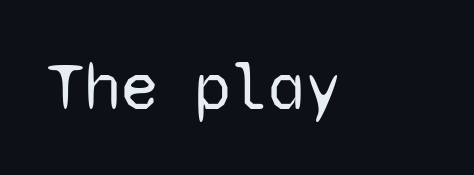
Nothing unusual about the tracking: characters are spaced as the font intends. The strokes carry an ordinary text weight at most. Rule under the text: the space is simply empty. Each letter, wide or thin by design, is forced into the same width here. Unlike a traditional serif, this face leaves its strokes unadorned.
